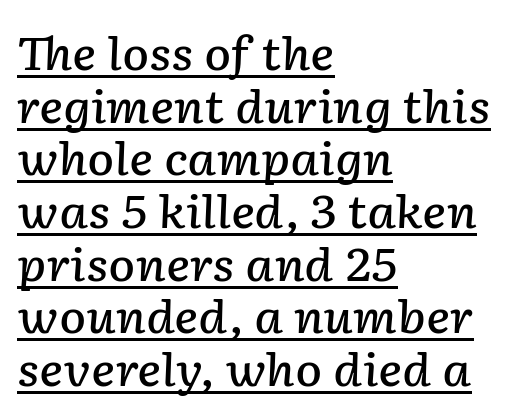
In CSS terms this would be text-align: left. Honestly, the underline is the first thing you notice here. In terms of weight, the rendering is demibold, just under bold. Each letter keeps its own natural width here, so spacing adapts to shape. Tall strokes in this sample are angled rather than plumb. Short note: letters normally spaced.
